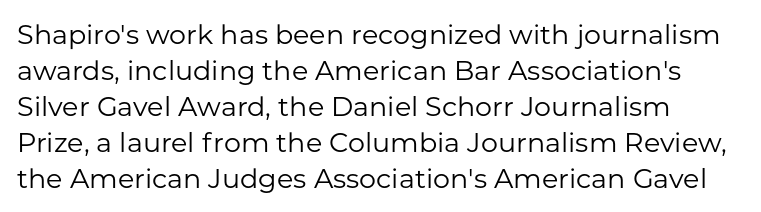
The image shows 27 px text type, upright; set left-aligned, normal line spacing (1.33x), normal letter spacing, not underlined.
